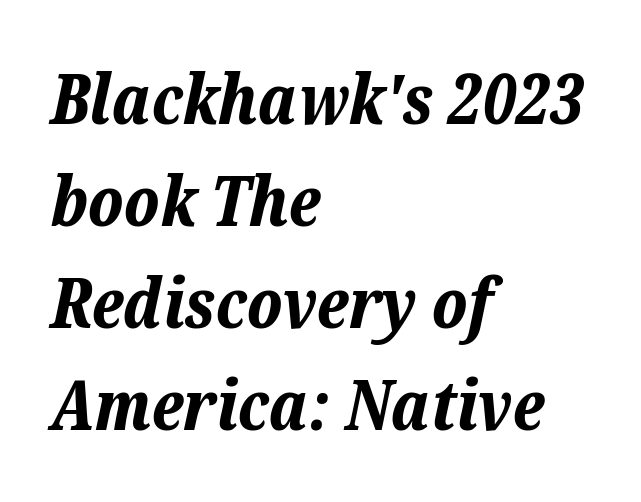
Notice how the stems are inclined rather than vertical — that's the hallmark of italics. This sample uses plain, unmodified letter spacing. Teacher's note: observe the even left margin — that is flush-left alignment. Do the characters align in a grid? No, the font is proportional. Evenly set lines give the paragraph a standard silhouette.
